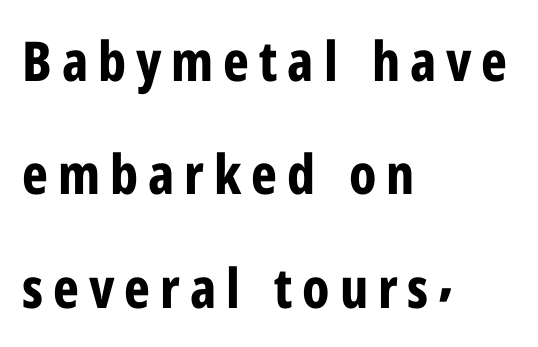
{"serif": "no", "italic": "no", "bold": "yes", "weight": "bold", "width": "condensed", "stroke_contrast": "low", "x_height": "medium", "monospaced": "no", "underline": "no", "align": "left", "line_spacing": "loose", "line_spacing_ratio": 2.06, "glyph_px": 55}
